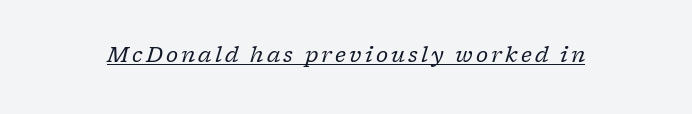
Q: Is the text bold? A: No.
Q: Is the text italic (slanted)? A: Yes, it leans right by about 17 degrees.
Q: Is the text underlined? A: Yes.
